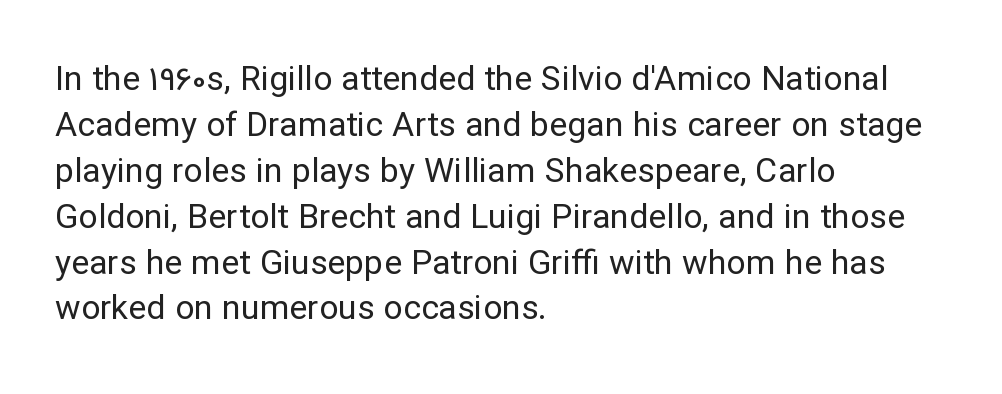
{"serif": "no", "italic": "no", "bold": "no", "weight": "regular", "width": "normal", "stroke_contrast": "low", "x_height": "medium", "monospaced": "no", "underline": "no", "align": "left", "line_spacing": "normal", "line_spacing_ratio": 1.35, "letter_spacing": "normal", "letter_spacing_em": 0.0, "glyph_px": 34}
